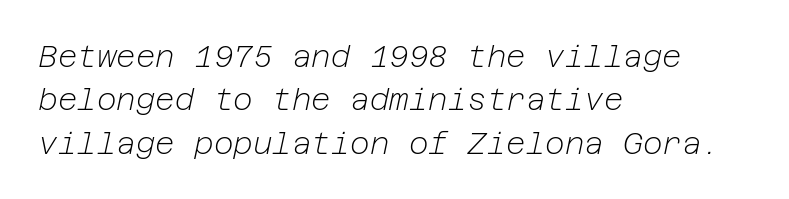
Q: Is the text bold? A: No.
Q: Is the text italic (slanted)? A: Yes, it leans right by about 12 degrees.
Q: Is the text underlined? A: No.
Q: How is the paragraph aligned? A: Left-aligned.
Q: Is the spacing between letters normal or unusually wide? A: Normal.
Q: Is the spacing between lines tight, normal or loose? A: Normal.
Q: Width (condensed, normal, or wide)? A: Normal.
Q: Stroke contrast? A: Low.
Q: x-height? A: Medium.
